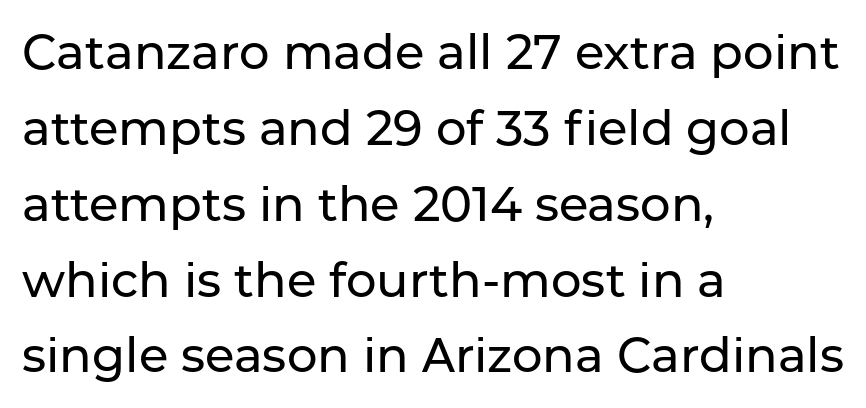
The image shows 48 px sans-serif type, upright; set left-aligned, normal line spacing (1.58x), normal letter spacing, not underlined; low stroke contrast and a medium x-height.
